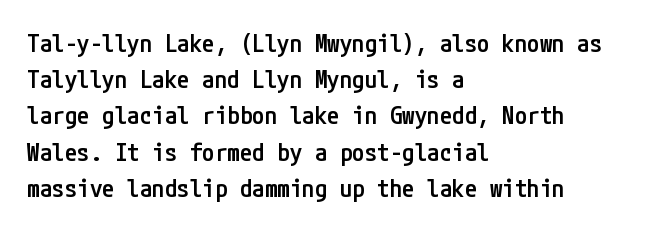
{"italic": "no", "bold": "semi", "underline": "no", "align": "left", "line_spacing": "normal", "line_spacing_ratio": 1.45, "letter_spacing": "normal", "letter_spacing_em": 0.0, "glyph_px": 25}
